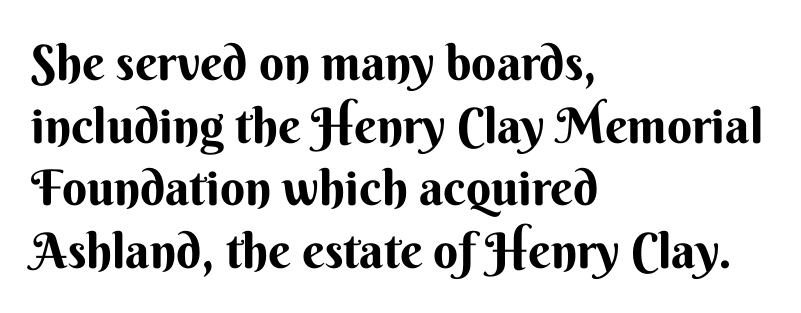
{"serif": "no", "italic": "no", "bold": "yes", "weight": "bold", "width": "normal", "stroke_contrast": "medium", "x_height": "small", "monospaced": "no", "underline": "no", "align": "left", "line_spacing": "normal", "line_spacing_ratio": 1.28, "letter_spacing": "normal", "letter_spacing_em": 0.0, "glyph_px": 49}
